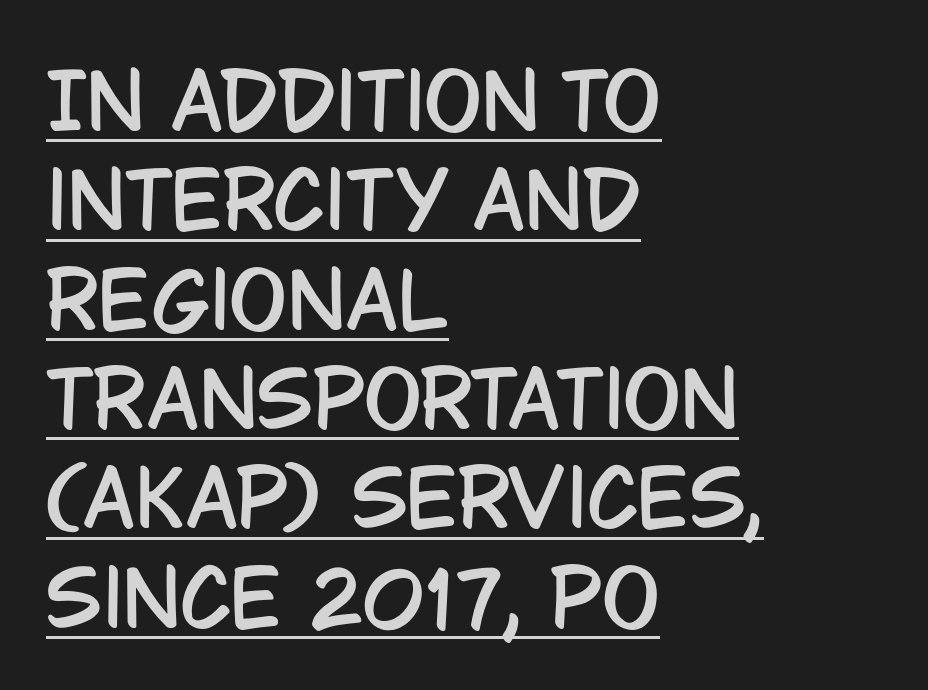
{"serif": "no", "italic": "no", "width": "condensed", "stroke_contrast": "low", "x_height": "large", "monospaced": "no", "underline": "yes", "align": "left", "line_spacing": "normal", "line_spacing_ratio": 1.29, "letter_spacing": "normal", "letter_spacing_em": 0.0, "glyph_px": 77}
